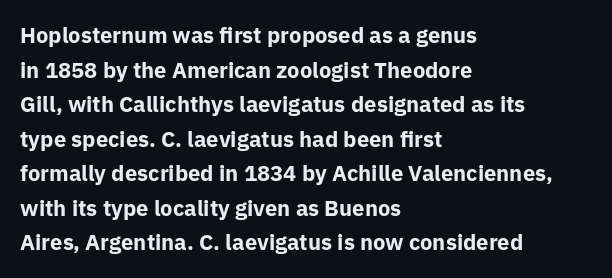
{"italic": "no", "bold": "yes", "underline": "no", "align": "left", "line_spacing": "normal", "line_spacing_ratio": 1.57, "letter_spacing": "normal", "letter_spacing_em": 0.0, "glyph_px": 22}
